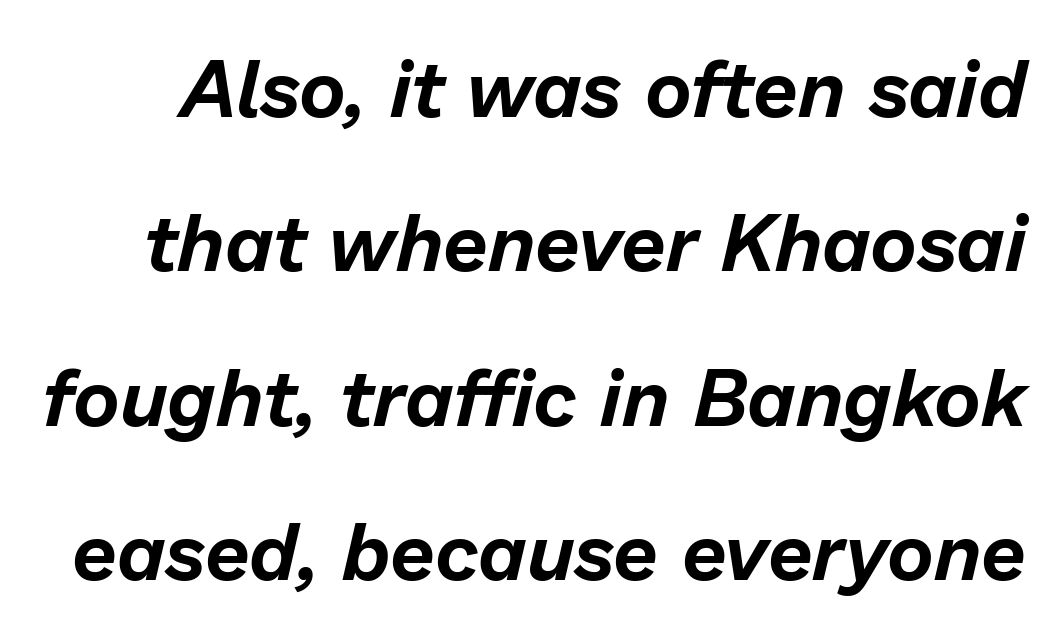
Q: Is the text italic (slanted)? A: Yes, it leans right by about 13 degrees.
Q: Is the text underlined? A: No.
Q: Is the spacing between letters normal or unusually wide? A: Normal.
Q: Is the spacing between lines tight, normal or loose? A: Loose.
Q: Width (condensed, normal, or wide)? A: Normal.
Q: Stroke contrast? A: Low.
Q: x-height? A: Medium.
Q: Monospaced? A: No.
